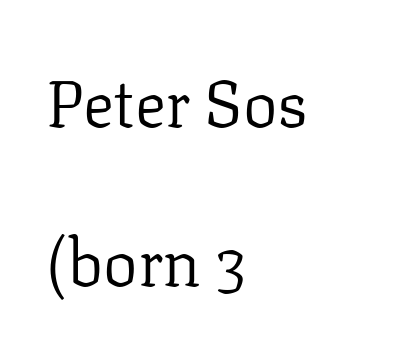
No chunkiness to these letters — they're not bold. Typographically, this falls in the serif category. Notice how the stems are strictly vertical — no italics here. Spacing verdict: proportional, widths tailored to each character. Has an underline been added? It has not. The rag falls on the right side of this text block.
